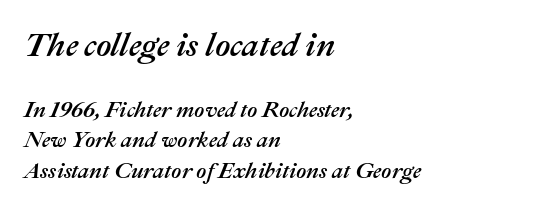
The image shows 33 px text type, italic (leaning right); set left-aligned, normal line spacing (1.38x), normal letter spacing, not underlined; the first (top) block is 1.5x larger; medium stroke contrast and a medium x-height.
